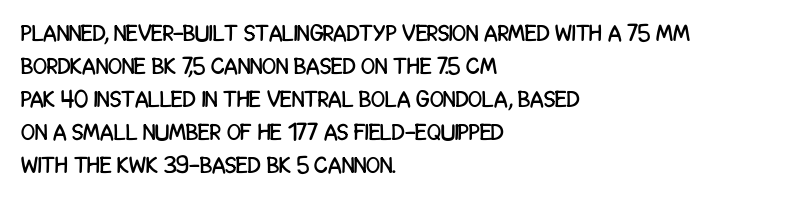
Q: Is the text italic (slanted)? A: No, it is upright.
Q: Is the text underlined? A: No.
Q: How is the paragraph aligned? A: Left-aligned.
Q: Is the spacing between letters normal or unusually wide? A: Normal.
Q: Is the spacing between lines tight, normal or loose? A: Normal.
